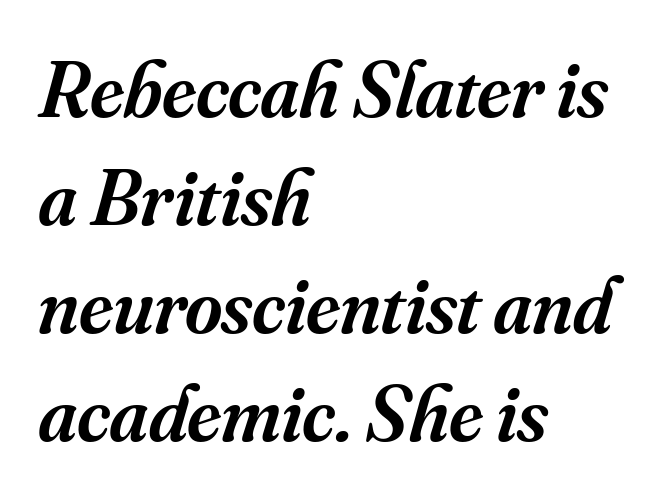
{"serif": "yes", "italic": "yes", "lean": "right", "slant_degrees": 16, "bold": "semi", "weight": "semibold", "width": "normal", "stroke_contrast": "medium", "x_height": "small", "monospaced": "no", "underline": "no", "align": "left", "line_spacing": "normal", "line_spacing_ratio": 1.35, "letter_spacing": "normal", "letter_spacing_em": 0.0, "glyph_px": 80}
